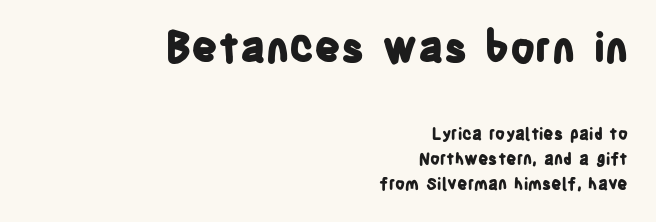
Visually, the top section dominates because its glyphs are scaled up. Nope, no serifs anywhere on these letters. Glyph-to-glyph distance matches everyday printed text. Honestly, there is no underline to notice here at all. Do the characters align in a grid? No, the font is proportional. These lines were composed using upright roman letters.
